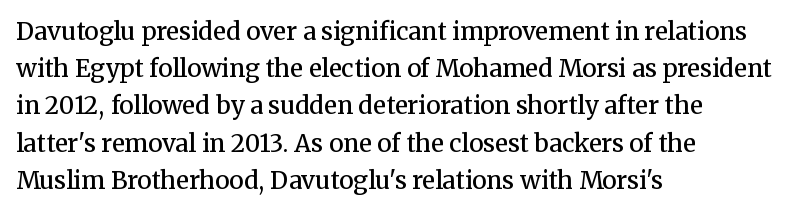
{"italic": "no", "bold": "semi", "underline": "no", "align": "left", "line_spacing": "normal", "line_spacing_ratio": 1.55, "letter_spacing": "normal", "letter_spacing_em": 0.0, "glyph_px": 24}
